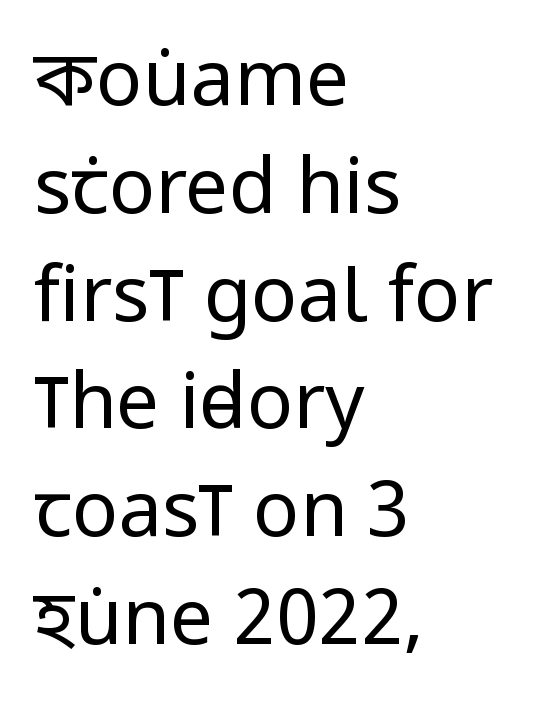
The image shows 77 px regular-weight, condensed sans-serif type, upright; set left-aligned, normal line spacing (1.4x), normal letter spacing, not underlined; low stroke contrast and a large x-height.
